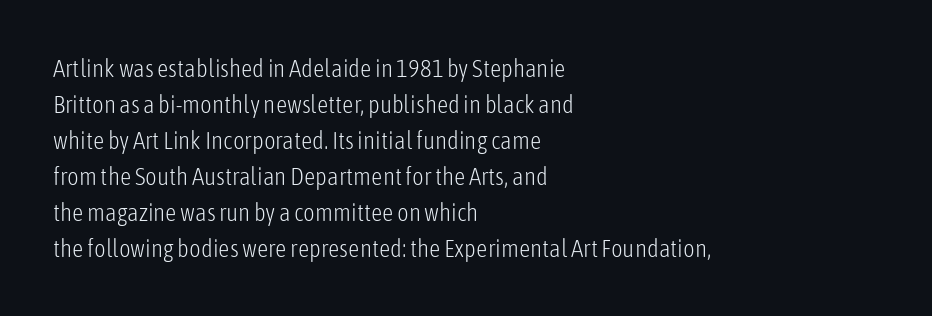
{"italic": "no", "bold": "no", "underline": "no", "align": "left", "line_spacing": "normal", "line_spacing_ratio": 1.44, "letter_spacing": "normal", "letter_spacing_em": 0.0, "glyph_px": 25}
